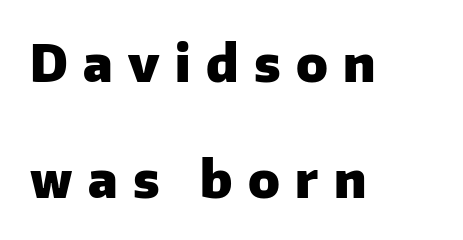
The image shows 50 px heavy sans-serif type, upright; set left-aligned, loose line spacing (2.33x), unusually wide letter spacing (+0.31 em), not underlined; low stroke contrast and a medium x-height.
